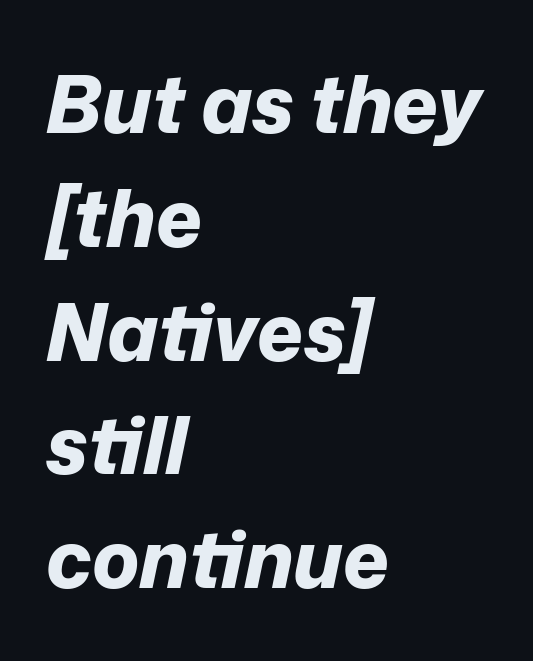
Q: Is the text bold? A: Yes.
Q: Is the text italic (slanted)? A: Yes, it leans right by about 12 degrees.
Q: Is the text underlined? A: No.
Q: How is the paragraph aligned? A: Left-aligned.
Q: Is the spacing between letters normal or unusually wide? A: Normal.
Q: Is the spacing between lines tight, normal or loose? A: Normal.
Q: Width (condensed, normal, or wide)? A: Normal.
Q: Stroke contrast? A: Low.
Q: x-height? A: Medium.
Q: Monospaced? A: No.
